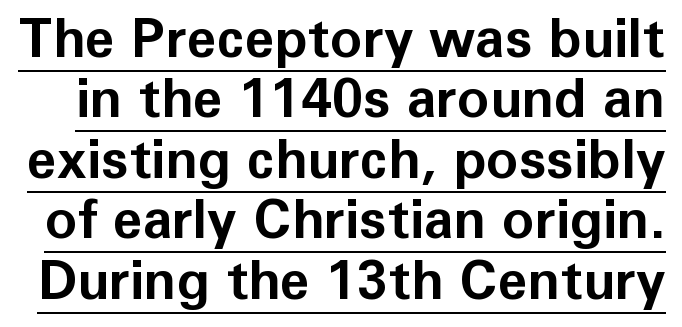
The image shows 54 px bold sans-serif type, upright; set tight line spacing (1.12x), normal letter spacing, underlined; low stroke contrast and a medium x-height.
